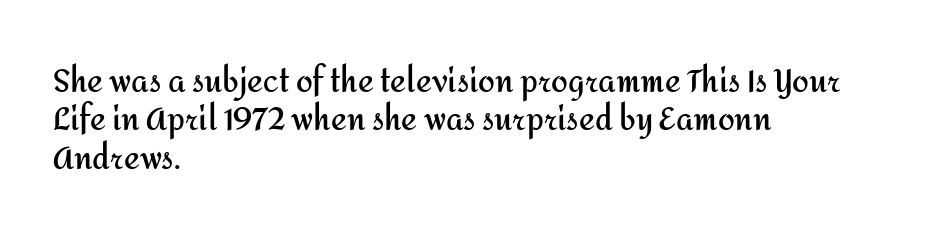
Q: Is the text bold? A: Yes.
Q: Is the text italic (slanted)? A: No, it is upright.
Q: Is the typeface a serif or a sans-serif typeface? A: Sans-serif.
Q: Is the text underlined? A: No.
Q: How is the paragraph aligned? A: Left-aligned.
Q: Is the spacing between letters normal or unusually wide? A: Normal.
Q: Is the spacing between lines tight, normal or loose? A: Normal.
Q: Width (condensed, normal, or wide)? A: Normal.
Q: Stroke contrast? A: Medium.
Q: x-height? A: Medium.
Q: Monospaced? A: No.
